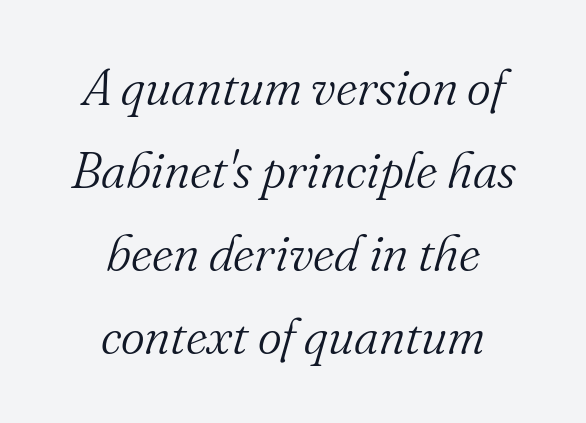
Q: Is the text bold? A: No.
Q: Is the text italic (slanted)? A: Yes, it leans right by about 16 degrees.
Q: Is the typeface a serif or a sans-serif typeface? A: Serif.
Q: Is the text underlined? A: No.
Q: How is the paragraph aligned? A: Centered.
Q: Is the spacing between letters normal or unusually wide? A: Normal.
Q: Is the spacing between lines tight, normal or loose? A: Normal.
Q: Width (condensed, normal, or wide)? A: Normal.
Q: Stroke contrast? A: Medium.
Q: x-height? A: Small.
Q: Monospaced? A: No.
